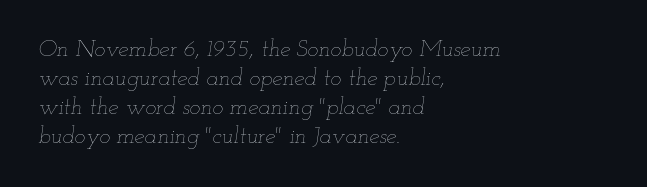
Q: Is the text bold? A: No.
Q: Is the text italic (slanted)? A: Yes, it leans right by about 12 degrees.
Q: Is the text underlined? A: No.
Q: How is the paragraph aligned? A: Left-aligned.
Q: Is the spacing between letters normal or unusually wide? A: Normal.
Q: Is the spacing between lines tight, normal or loose? A: Normal.
